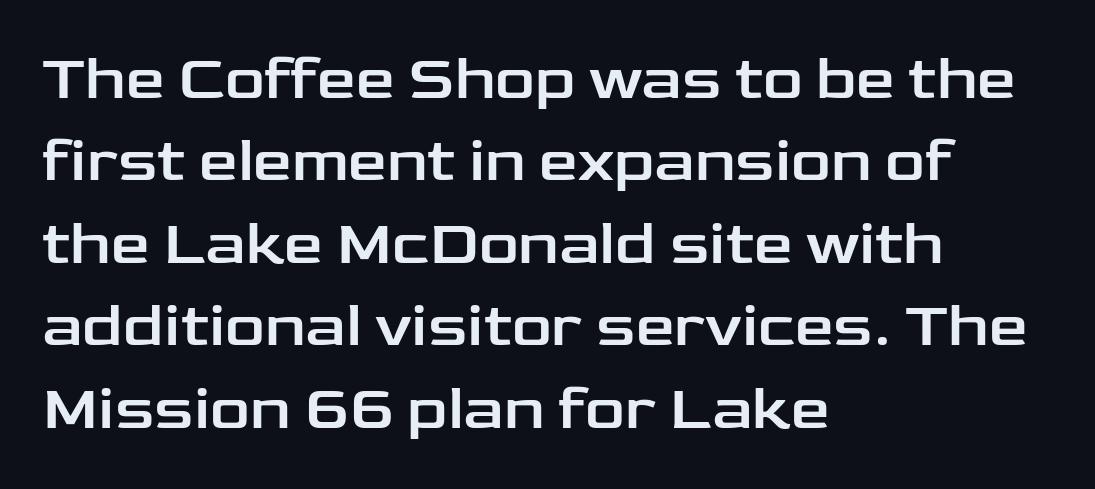
The image shows 62 px wide sans-serif type, upright; set left-aligned, normal line spacing (1.33x), normal letter spacing, not underlined; low stroke contrast and a medium x-height.
